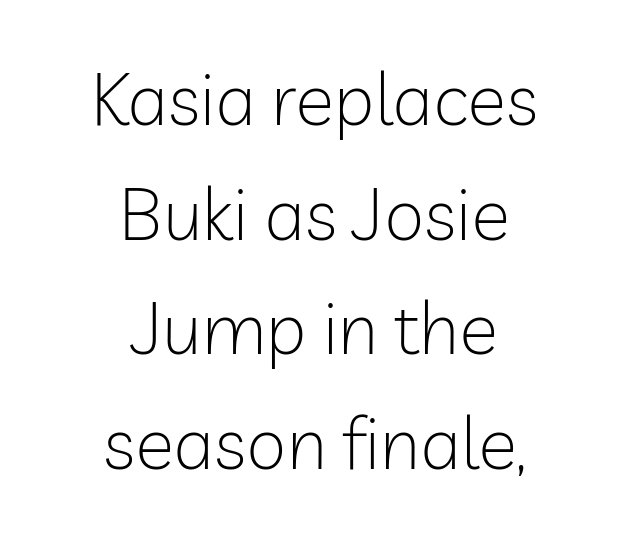
{"serif": "no", "italic": "no", "bold": "no", "weight": "light", "width": "normal", "stroke_contrast": "low", "x_height": "medium", "monospaced": "no", "underline": "no", "align": "center", "line_spacing": "normal", "line_spacing_ratio": 1.57, "letter_spacing": "normal", "letter_spacing_em": 0.0, "glyph_px": 73}
